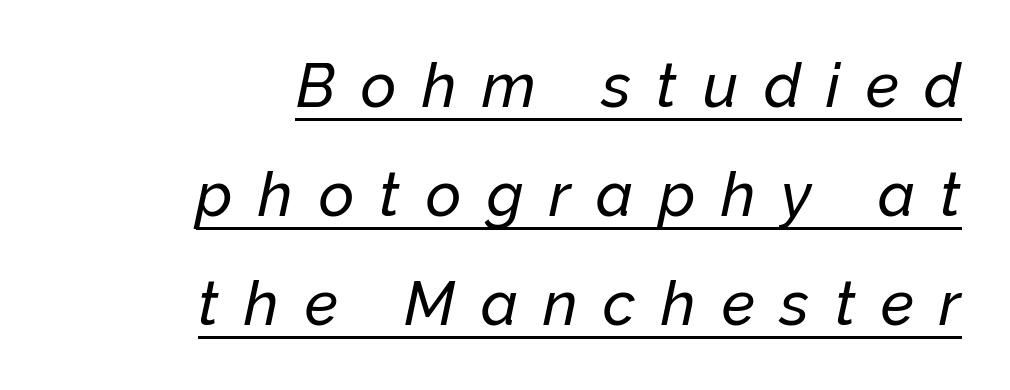
Q: Is the text italic (slanted)? A: Yes, it leans right by about 12 degrees.
Q: Is the text underlined? A: Yes.
Q: How is the paragraph aligned? A: Right-aligned.
Q: Is the spacing between letters normal or unusually wide? A: Unusually wide.
Q: Width (condensed, normal, or wide)? A: Normal.
Q: Stroke contrast? A: Low.
Q: x-height? A: Medium.
Q: Monospaced? A: No.
